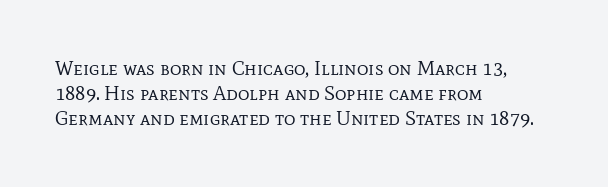
The image shows 20 px text type, upright; set left-aligned, normal line spacing (1.26x), normal letter spacing, not underlined.
